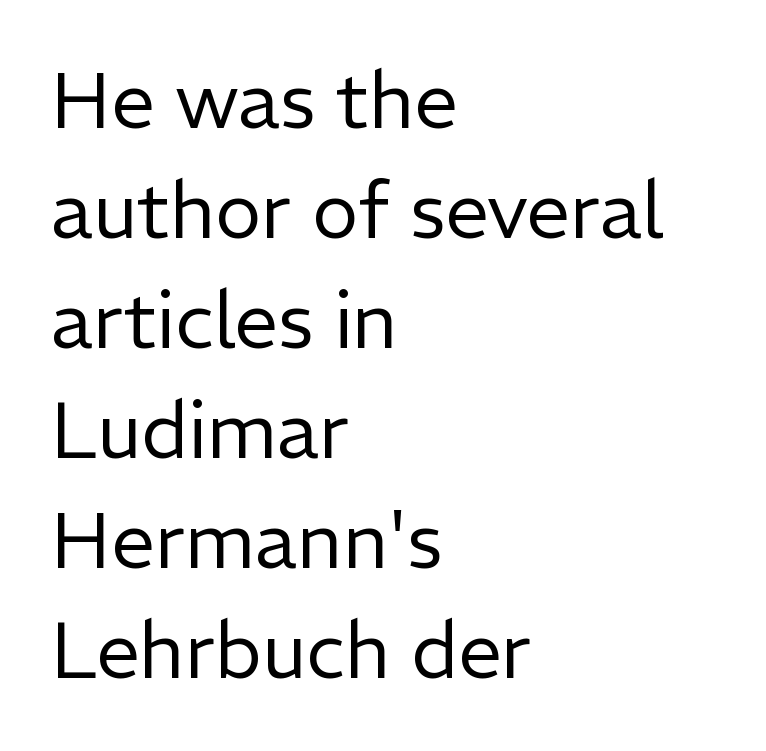
{"serif": "no", "italic": "no", "bold": "no", "weight": "regular", "width": "normal", "stroke_contrast": "low", "x_height": "medium", "monospaced": "no", "underline": "no", "align": "left", "line_spacing": "normal", "line_spacing_ratio": 1.41, "letter_spacing": "normal", "letter_spacing_em": 0.0, "glyph_px": 78}
